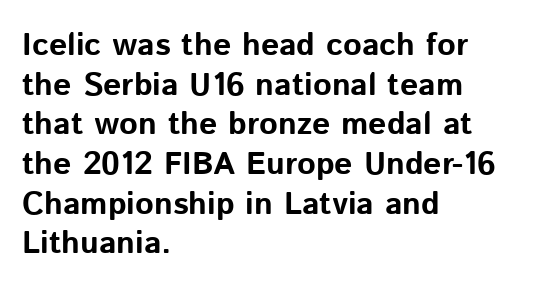
The image shows 32 px bold sans-serif type, upright; set left-aligned, line spacing 1.24x, normal letter spacing, not underlined; low stroke contrast and a medium x-height.
